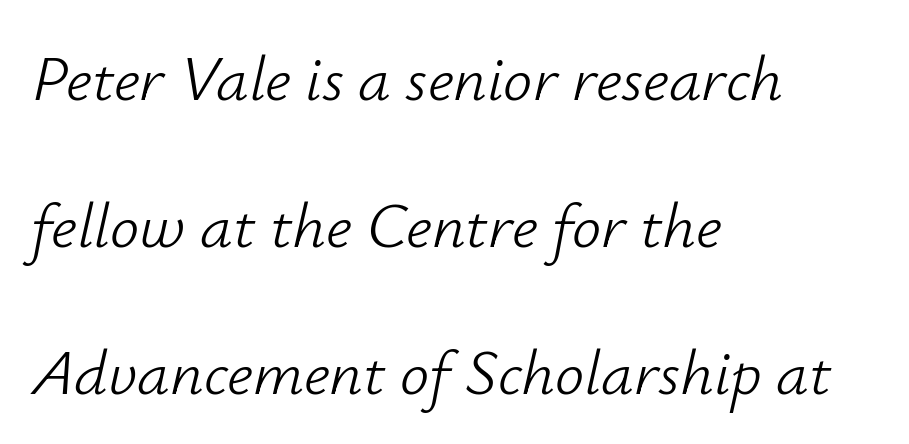
If you drew a line through each stem, it would be angled. Letters have the restrained weight of plain body copy at most. A great deal of white space separates one row of letters from the next. The typesetter chose a ragged-right arrangement here. The passage shown has conventional tracking throughout. The space beneath each line is pristine and unruled.
